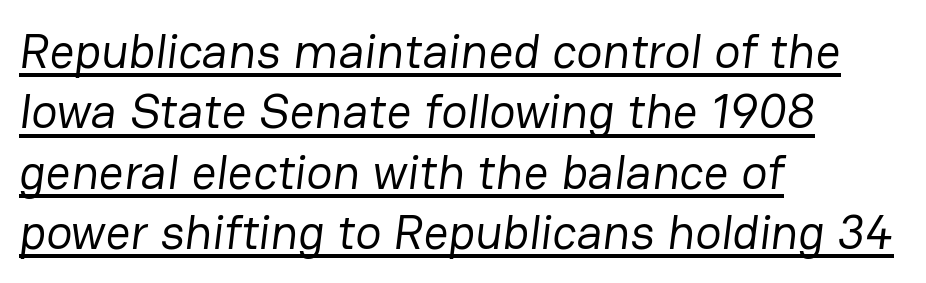
The image shows 49 px regular-weight sans-serif type; set left-aligned, line spacing 1.23x, normal letter spacing, underlined; low stroke contrast and a medium x-height.
